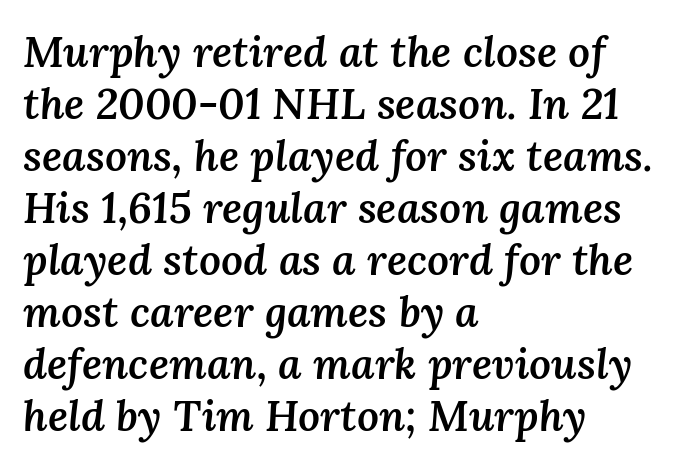
The horizontal fit of the characters is conventional and even. Caption: multi-line text, flush left, ragged right. Strokes here are thickened, but only to semibold level. Beneath every word, the page is bare.
